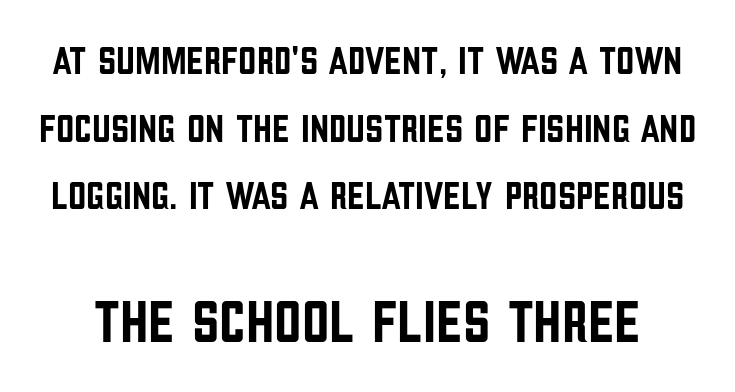
{"serif": "no", "italic": "no", "width": "condensed", "stroke_contrast": "low", "x_height": "large", "monospaced": "no", "underline": "no", "line_spacing": "normal", "line_spacing_ratio": 1.69, "letter_spacing": "normal", "letter_spacing_em": 0.0, "larger_block": "second", "size_ratio": 1.5, "glyph_px": 60}
